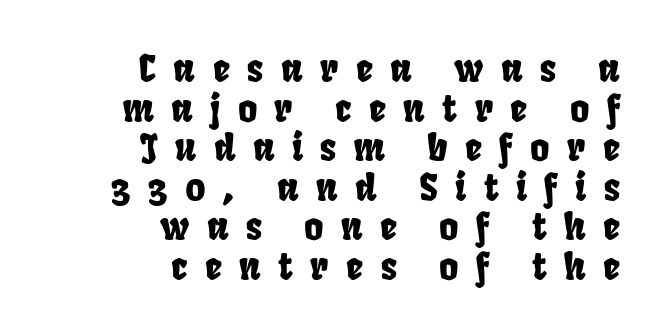
The image shows 37 px condensed sans-serif type; set right-aligned, tight line spacing (1.07x), unusually wide letter spacing (+0.47 em), not underlined; low stroke contrast and a large x-height.
